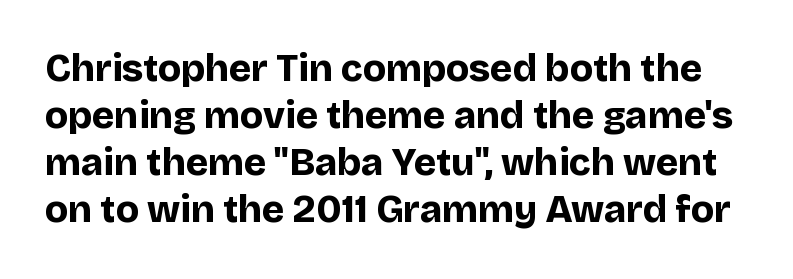
There is no visible air inserted between adjacent glyphs. A bare baseline throughout the passage. The font is running at its bold setting. Note the varied advance widths — an 'i' is clearly narrower than an 'm'.
